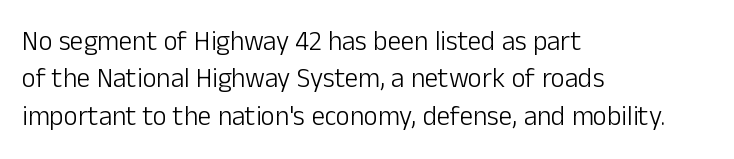
Q: Is the text bold? A: No.
Q: Is the text italic (slanted)? A: No, it is upright.
Q: Is the text underlined? A: No.
Q: How is the paragraph aligned? A: Left-aligned.
Q: Is the spacing between letters normal or unusually wide? A: Normal.
Q: Is the spacing between lines tight, normal or loose? A: Normal.
